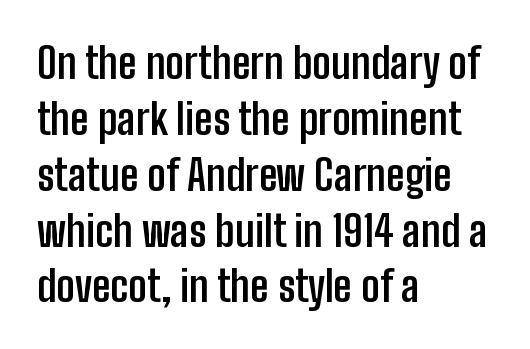
Q: Is the text bold? A: Yes.
Q: Is the text italic (slanted)? A: No, it is upright.
Q: Is the typeface a serif or a sans-serif typeface? A: Sans-serif.
Q: Is the text underlined? A: No.
Q: How is the paragraph aligned? A: Left-aligned.
Q: Is the spacing between letters normal or unusually wide? A: Normal.
Q: Is the spacing between lines tight, normal or loose? A: Normal.
Q: Width (condensed, normal, or wide)? A: Condensed.
Q: Stroke contrast? A: Low.
Q: x-height? A: Medium.
Q: Monospaced? A: No.
